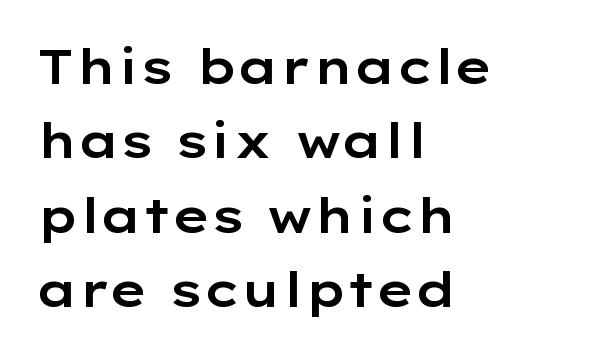
Tracking value appears to be zero — textbook default spacing. Leading matches the norm, producing a regular column. The type sits square on the baseline with zero lean. Layout note: lines flush left. The area under the type is left untouched.
